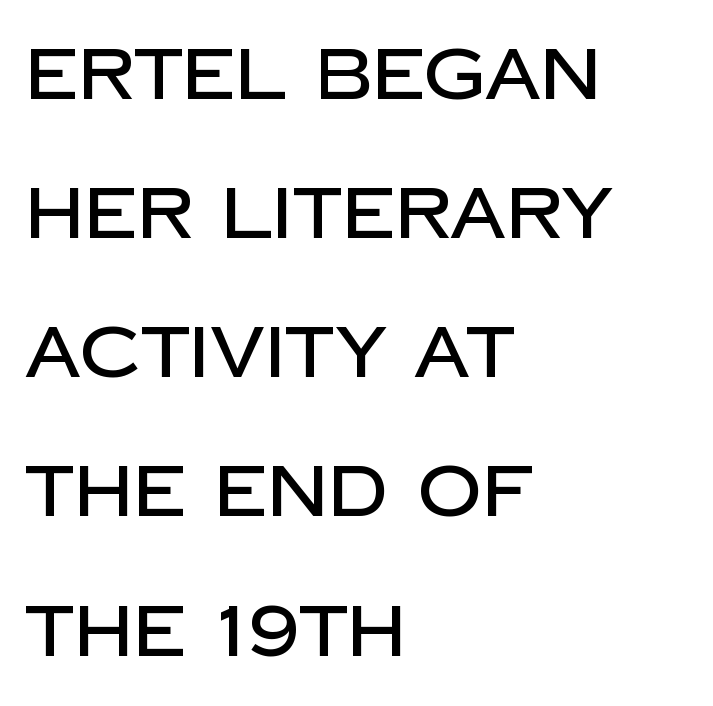
Q: Is the text italic (slanted)? A: No, it is upright.
Q: Is the typeface a serif or a sans-serif typeface? A: Sans-serif.
Q: Is the text underlined? A: No.
Q: How is the paragraph aligned? A: Left-aligned.
Q: Is the spacing between letters normal or unusually wide? A: Normal.
Q: Is the spacing between lines tight, normal or loose? A: Loose.
Q: Width (condensed, normal, or wide)? A: Normal.
Q: Stroke contrast? A: Low.
Q: x-height? A: Large.
Q: Monospaced? A: No.
